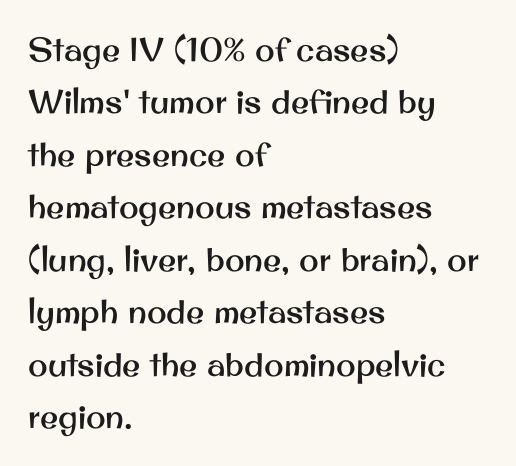
{"serif": "no", "italic": "no", "width": "normal", "stroke_contrast": "medium", "x_height": "small", "monospaced": "no", "underline": "no", "align": "left", "line_spacing": "normal", "line_spacing_ratio": 1.59, "letter_spacing": "normal", "letter_spacing_em": 0.0, "glyph_px": 33}
